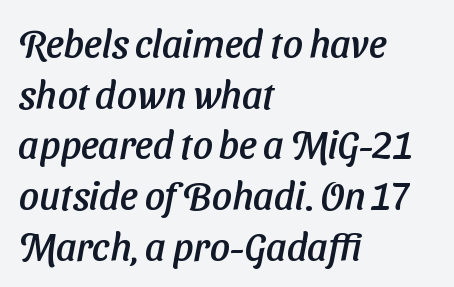
Short note: letters normally spaced. Each letter keeps its own natural width here, so spacing adapts to shape. The vertical gap from one line to the next is medium. Observe the absence of serifs on each vertical stroke in this sample.
